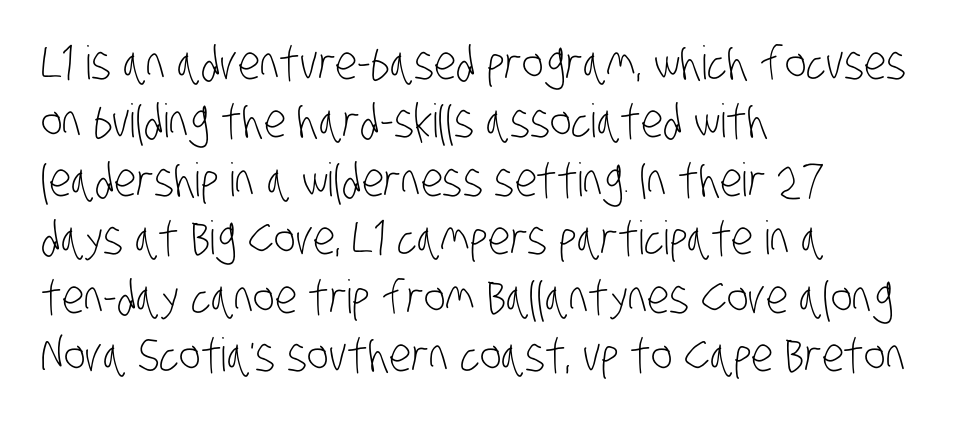
The image shows 46 px light, condensed sans-serif type; set left-aligned, normal line spacing (1.27x), normal letter spacing, not underlined; low stroke contrast and a large x-height.
